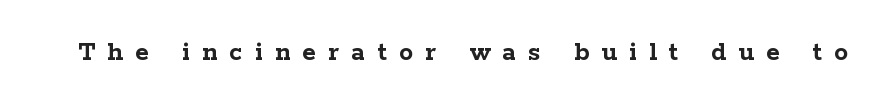
Q: Is the text bold? A: Yes.
Q: Is the text italic (slanted)? A: No, it is upright.
Q: Is the typeface a serif or a sans-serif typeface? A: Serif.
Q: Is the text underlined? A: No.
Q: Is the spacing between letters normal or unusually wide? A: Unusually wide.
Q: Width (condensed, normal, or wide)? A: Wide.
Q: Stroke contrast? A: Low.
Q: x-height? A: Medium.
Q: Monospaced? A: No.
